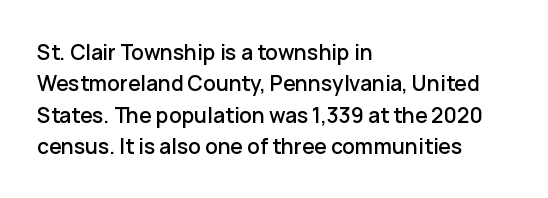
The image shows 21 px text type, upright; set left-aligned, normal line spacing (1.49x), normal letter spacing, not underlined.
